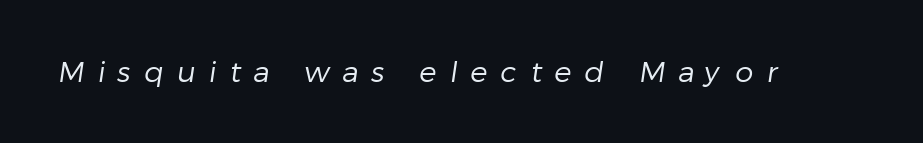
Check where the strokes stop: nothing finishes them off — pure sans. The tracking reads as deliberately expanded to a designer's eye. Words float on clear page, feet unadorned. The passage shown is typed in a proportional face where columns would drift.
